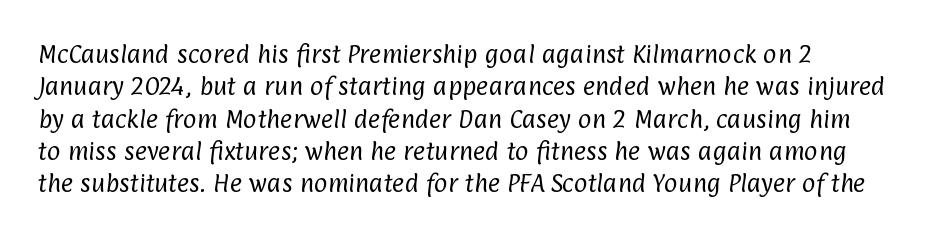
The image shows 21 px text type; set normal line spacing (1.54x), normal letter spacing, not underlined.
